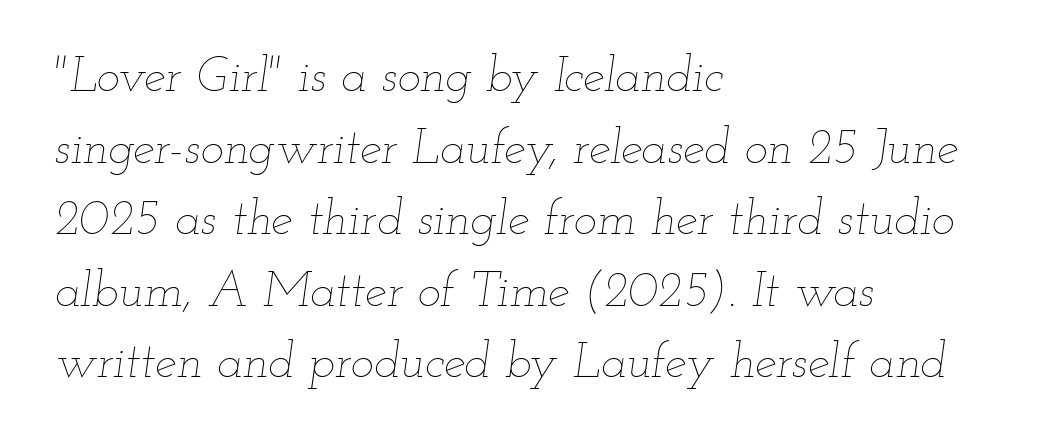
Q: Is the text bold? A: No.
Q: Is the text italic (slanted)? A: Yes, it leans right by about 12 degrees.
Q: Is the text underlined? A: No.
Q: How is the paragraph aligned? A: Left-aligned.
Q: Is the spacing between letters normal or unusually wide? A: Normal.
Q: Is the spacing between lines tight, normal or loose? A: Normal.
Q: Width (condensed, normal, or wide)? A: Wide.
Q: Stroke contrast? A: Low.
Q: x-height? A: Small.
Q: Monospaced? A: No.
